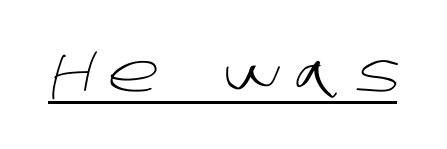
{"serif": "no", "bold": "no", "weight": "light", "width": "normal", "stroke_contrast": "low", "x_height": "large", "monospaced": "no", "underline": "yes", "letter_spacing": "wide", "letter_spacing_em": 0.28, "glyph_px": 52}
